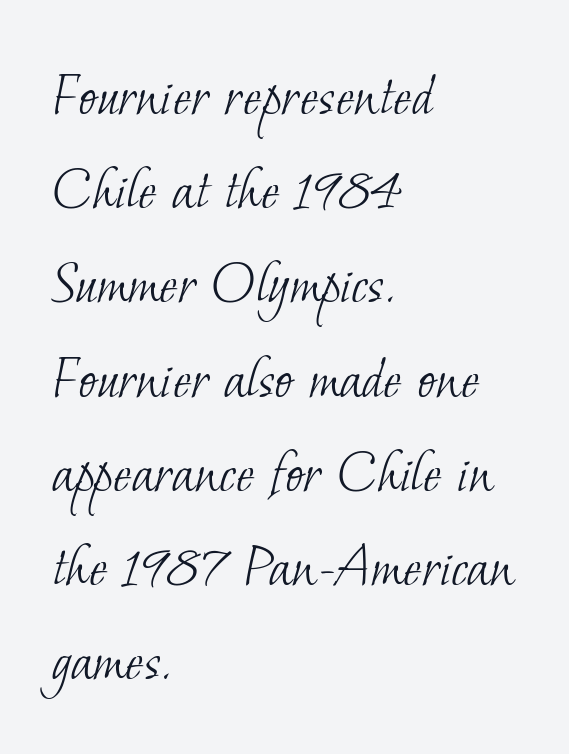
The designer left line spacing at the default. What stands out about the letter spacing? Nothing — it is the standard amount. The passage shown is not bold in any degree. Observe the serifs anchoring each vertical stroke in this sample.
